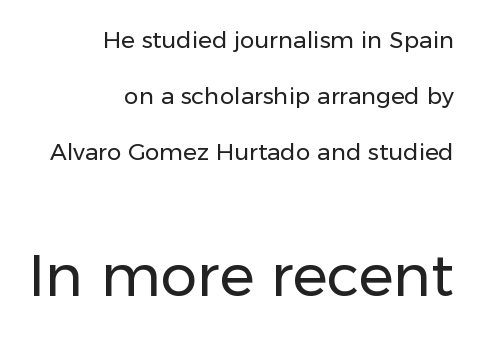
Look at the glyph heights: the lower group is clearly the bigger setting. A typesetter would call this zero additional tracking. Stroke terminals: plain, sans-serif. One glance says open: line gaps are wider than usual.
